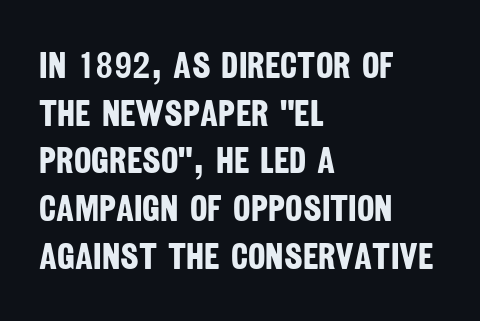
Grotesque or geometric, the face here clearly has no serifs. Spacing verdict: proportional, widths tailored to each character. Summary of vertical rhythm: regular, with standard interline spacing. Alignment: flush left.
